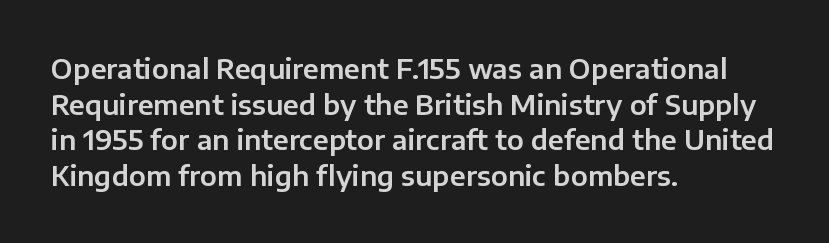
The image shows 27 px text type, upright; set left-aligned, normal line spacing (1.32x), normal letter spacing, not underlined.
